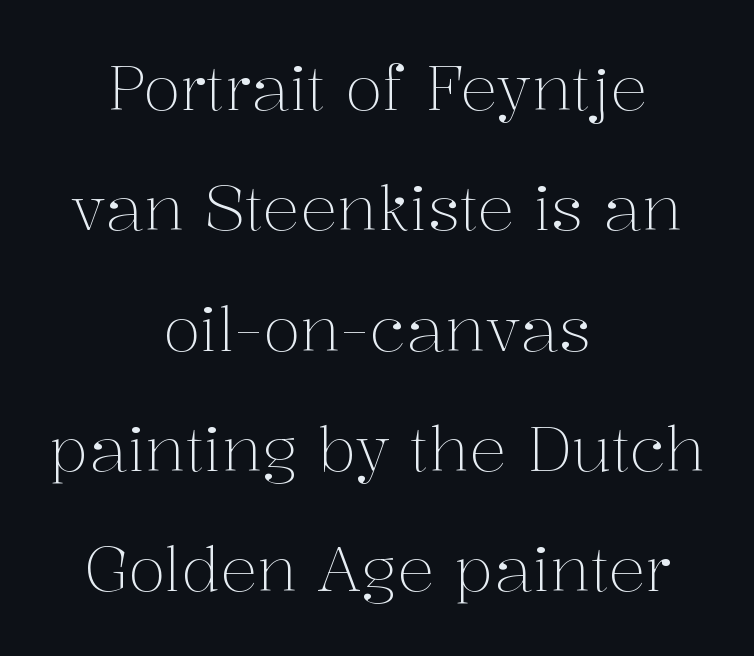
Q: Is the text bold? A: No.
Q: Is the text italic (slanted)? A: No, it is upright.
Q: Is the typeface a serif or a sans-serif typeface? A: Serif.
Q: Is the text underlined? A: No.
Q: How is the paragraph aligned? A: Centered.
Q: Is the spacing between letters normal or unusually wide? A: Normal.
Q: Is the spacing between lines tight, normal or loose? A: Loose.
Q: Width (condensed, normal, or wide)? A: Normal.
Q: Stroke contrast? A: Medium.
Q: x-height? A: Medium.
Q: Monospaced? A: No.
